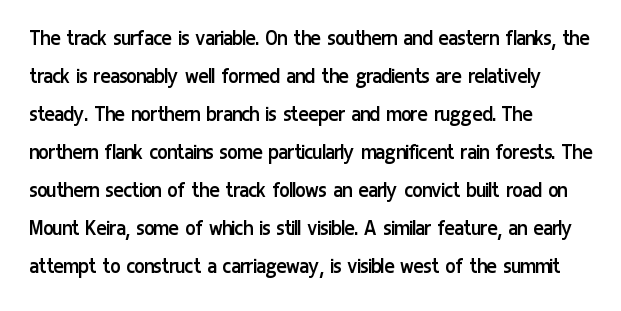
Caption: standard tracking, unaltered. How would I describe the line gaps? Plain and ordinary. Notice how the stems are strictly vertical — no italics here. The typeface has the unassuming heft of standard copy or less. The lines are quadded left.
